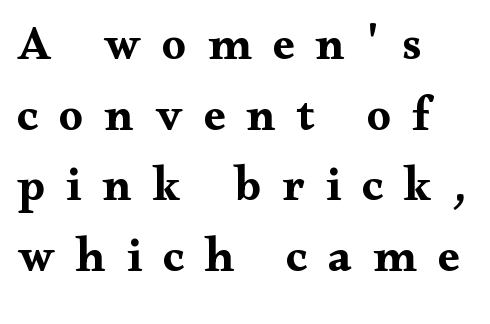
The image shows 48 px bold, wide serif type, upright; set left-aligned, normal line spacing (1.47x), unusually wide letter spacing (+0.44 em), not underlined; medium stroke contrast and a small x-height.
